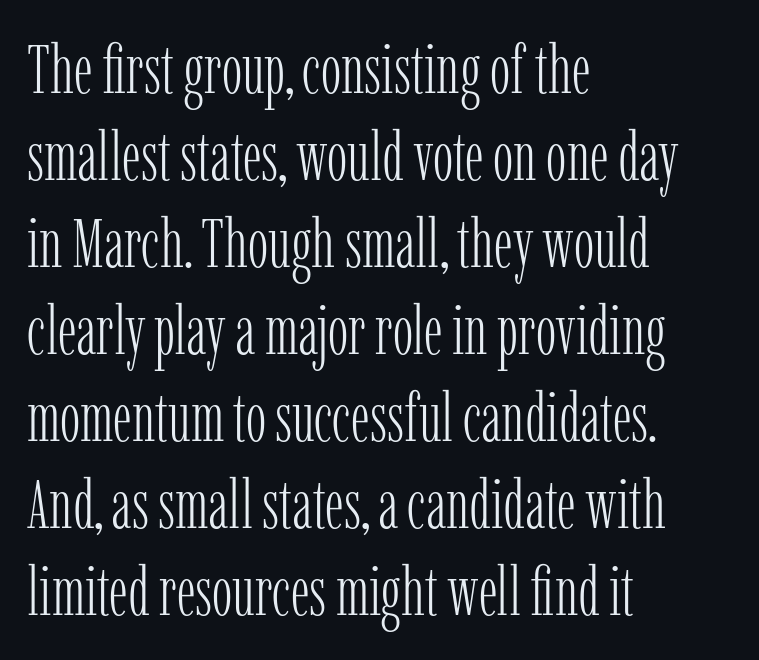
Q: Is the text bold? A: No.
Q: Is the text italic (slanted)? A: No, it is upright.
Q: Is the typeface a serif or a sans-serif typeface? A: Serif.
Q: Is the text underlined? A: No.
Q: How is the paragraph aligned? A: Left-aligned.
Q: Is the spacing between letters normal or unusually wide? A: Normal.
Q: Is the spacing between lines tight, normal or loose? A: Normal.
Q: Width (condensed, normal, or wide)? A: Condensed.
Q: Stroke contrast? A: Low.
Q: x-height? A: Medium.
Q: Monospaced? A: No.
